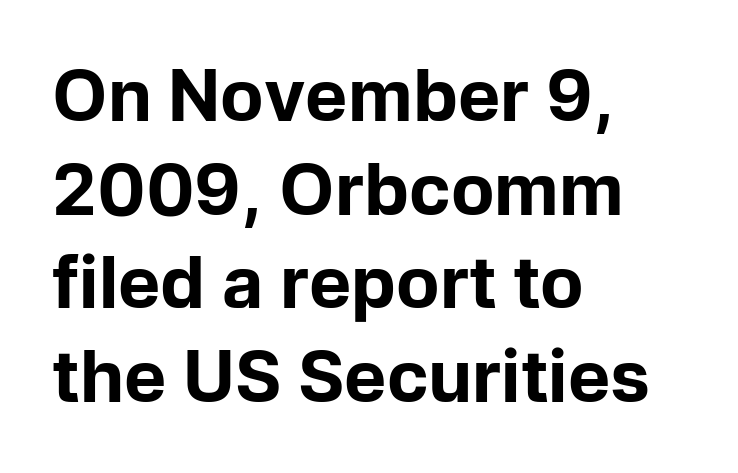
Honestly, the row spacing looks completely unremarkable. This is the regular roman posture of the typeface. Each glyph is drawn with heavy, bold strokes. Type without underlining. The paragraph has a hard left edge and a soft right edge. The tracking reads as untouched default to a designer's eye.
